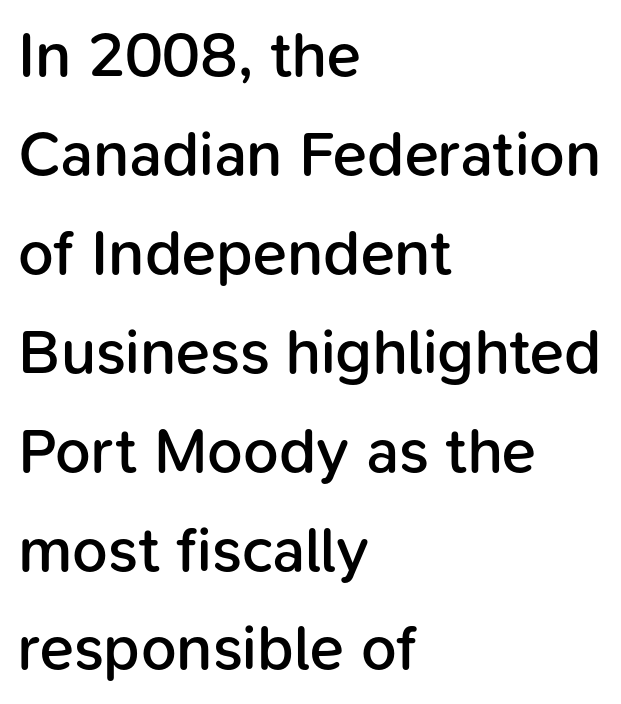
The image shows 63 px semibold sans-serif type, upright; set left-aligned, normal line spacing (1.57x), normal letter spacing, not underlined; low stroke contrast and a medium x-height.
